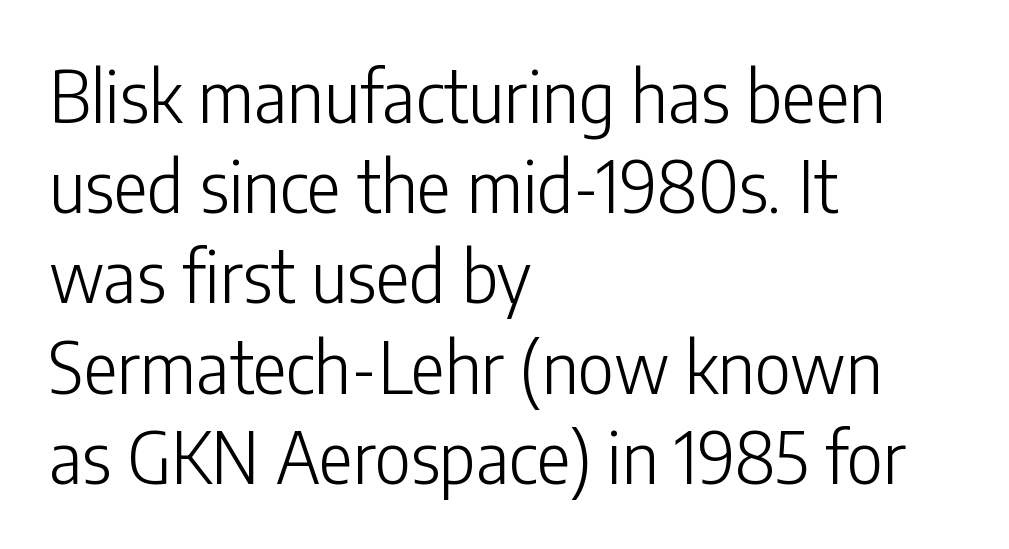
The glyphs are unaccompanied by any horizontal stroke below them. In terms of letterspacing, this is plain default setting. One glance says typical: line gaps are just what's usual. All the whitespace from short lines collects on the right. The characters are drawn with everyday or finer stroke widths.
